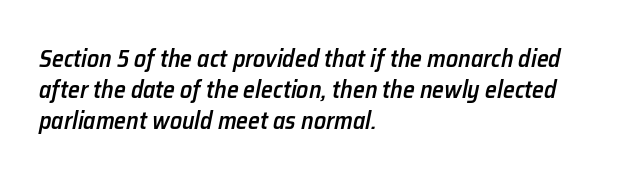
The image shows 24 px text type, italic (leaning right); set left-aligned, normal line spacing (1.3x), normal letter spacing, not underlined.
